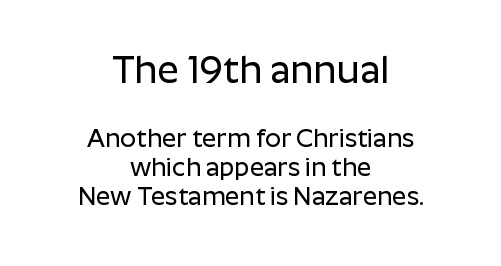
The image shows 38 px sans-serif type, upright; set centered, tight line spacing (1.15x), normal letter spacing, not underlined; the first (top) block is 1.52x larger; low stroke contrast and a medium x-height.
